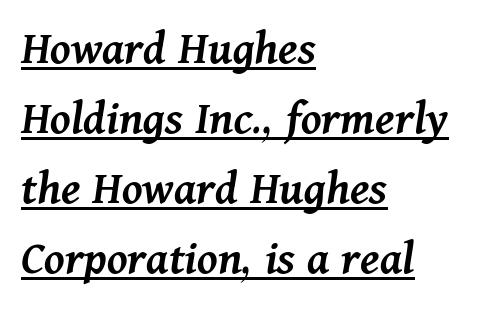
The image shows 50 px semibold type, italic (leaning right); set left-aligned, normal line spacing (1.4x), normal letter spacing, underlined; medium stroke contrast and a medium x-height.
